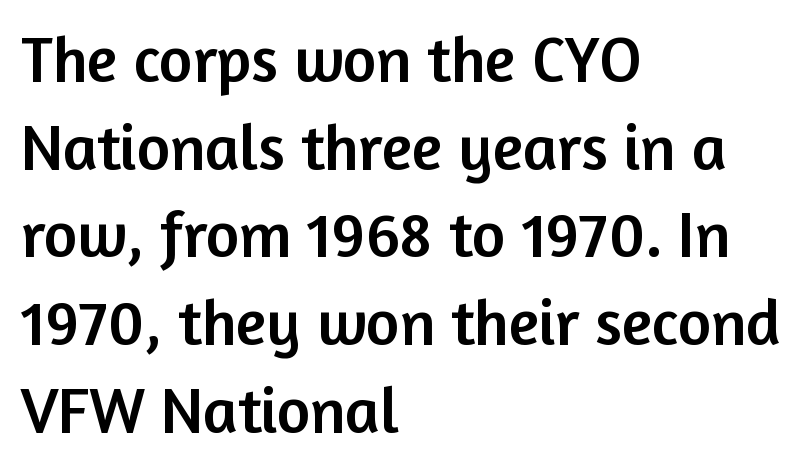
{"serif": "no", "italic": "no", "width": "normal", "stroke_contrast": "low", "x_height": "medium", "monospaced": "no", "underline": "no", "align": "left", "line_spacing": "normal", "line_spacing_ratio": 1.37, "letter_spacing": "normal", "letter_spacing_em": 0.0, "glyph_px": 64}
